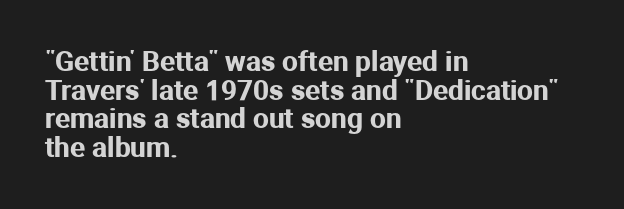
{"serif": "no", "italic": "no", "width": "normal", "stroke_contrast": "medium", "x_height": "medium", "monospaced": "no", "underline": "no", "align": "left", "line_spacing": "tight", "line_spacing_ratio": 1.02, "letter_spacing": "normal", "letter_spacing_em": 0.0, "glyph_px": 28}
